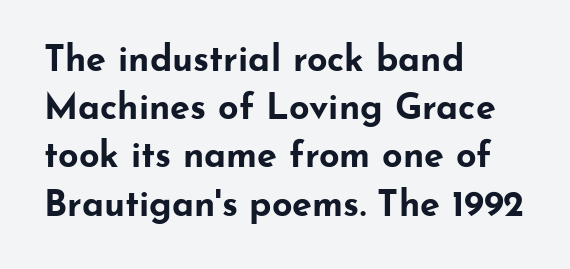
{"serif": "no", "italic": "no", "bold": "yes", "weight": "bold", "width": "wide", "stroke_contrast": "low", "x_height": "small", "monospaced": "no", "underline": "no", "align": "left", "line_spacing": "normal", "line_spacing_ratio": 1.34, "letter_spacing": "normal", "letter_spacing_em": 0.0, "glyph_px": 36}
